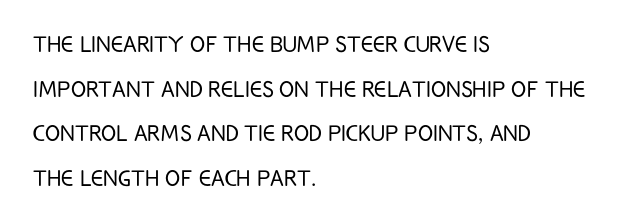
{"serif": "no", "italic": "no", "bold": "no", "weight": "light", "width": "condensed", "stroke_contrast": "low", "x_height": "large", "monospaced": "no", "underline": "no", "align": "left", "line_spacing": "normal", "line_spacing_ratio": 1.59, "letter_spacing": "normal", "letter_spacing_em": 0.0, "glyph_px": 28}
